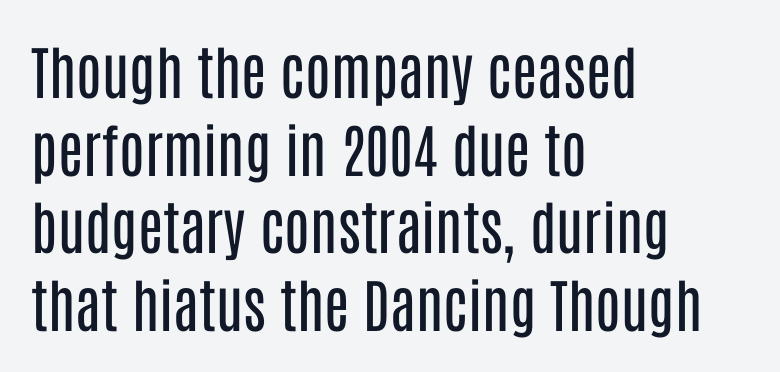
Q: Is the text bold? A: No.
Q: Is the text italic (slanted)? A: No, it is upright.
Q: Is the typeface a serif or a sans-serif typeface? A: Sans-serif.
Q: Is the text underlined? A: No.
Q: How is the paragraph aligned? A: Left-aligned.
Q: Is the spacing between letters normal or unusually wide? A: Normal.
Q: Is the spacing between lines tight, normal or loose? A: Normal.
Q: Width (condensed, normal, or wide)? A: Condensed.
Q: Stroke contrast? A: Low.
Q: x-height? A: Large.
Q: Monospaced? A: No.
